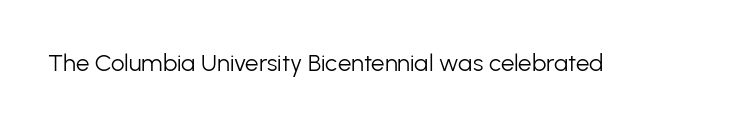
Only glyphs here, with clear space below each row. Notice how the stems are strictly vertical — no italics here. Between one letter and the next there's only the usual sliver of space. Is this a heavy cut? Hardly; it is regular or lighter.
